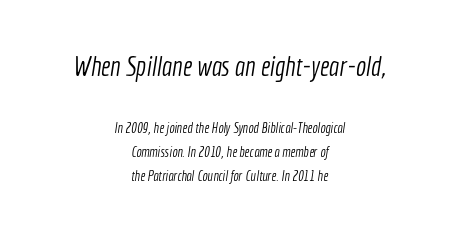
The rendering shrinks the type as you move from the upper chunk to the lower. The type is set solid horizontally, with unmodified tracking. This reads as an unemphasized weight, regular at the heaviest. The glyphs are unaccompanied by any horizontal stroke below them. These lines stack symmetrically, like a column narrowing and widening about its center.
